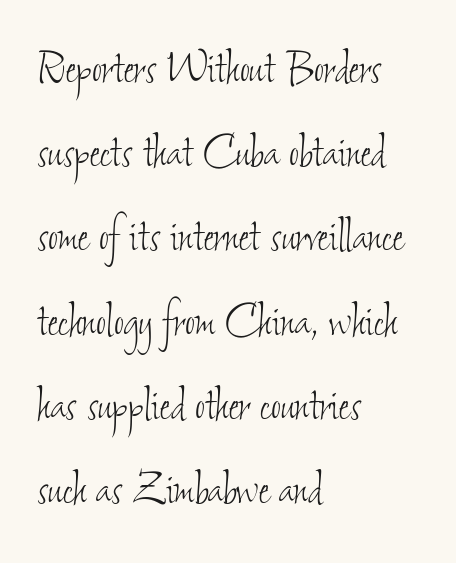
The ragged edge is on the right, which tells us the setting is flush left. Caption: standard tracking, unaltered. Note the varied advance widths — an 'i' is clearly narrower than an 'm'. The characters are drawn with everyday or finer stroke widths. Whoever set this chose a conventional vertical rhythm.
